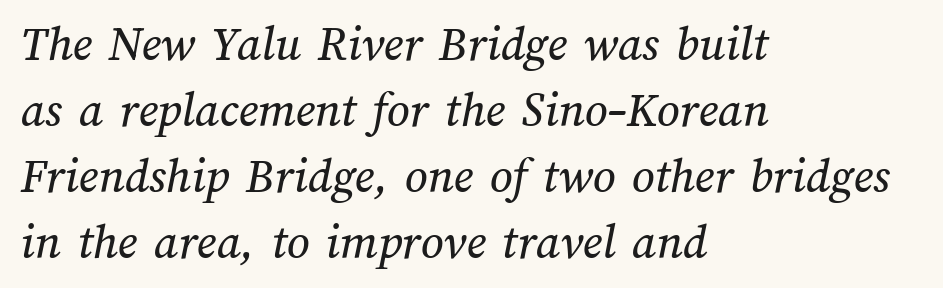
{"width": "normal", "stroke_contrast": "medium", "x_height": "medium", "monospaced": "no", "underline": "no", "align": "left", "line_spacing": "normal", "line_spacing_ratio": 1.32, "letter_spacing": "normal", "letter_spacing_em": 0.0, "glyph_px": 50}
